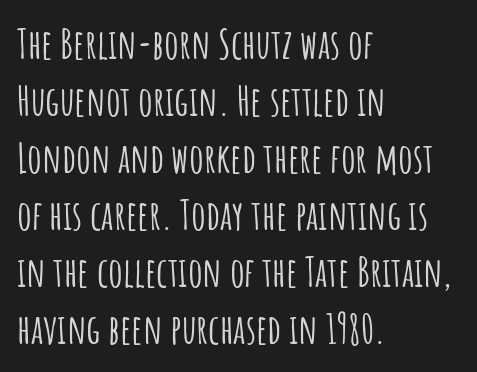
The image shows 41 px condensed sans-serif type, upright; set left-aligned, normal line spacing (1.39x), normal letter spacing, not underlined; low stroke contrast and a large x-height.
